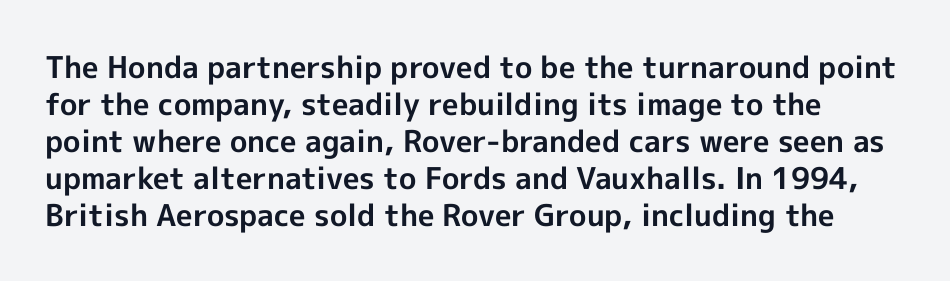
Q: Is the text bold? A: Yes.
Q: Is the text italic (slanted)? A: No, it is upright.
Q: Is the typeface a serif or a sans-serif typeface? A: Sans-serif.
Q: Is the text underlined? A: No.
Q: Is the spacing between letters normal or unusually wide? A: Normal.
Q: Width (condensed, normal, or wide)? A: Normal.
Q: x-height? A: Medium.
Q: Monospaced? A: No.
